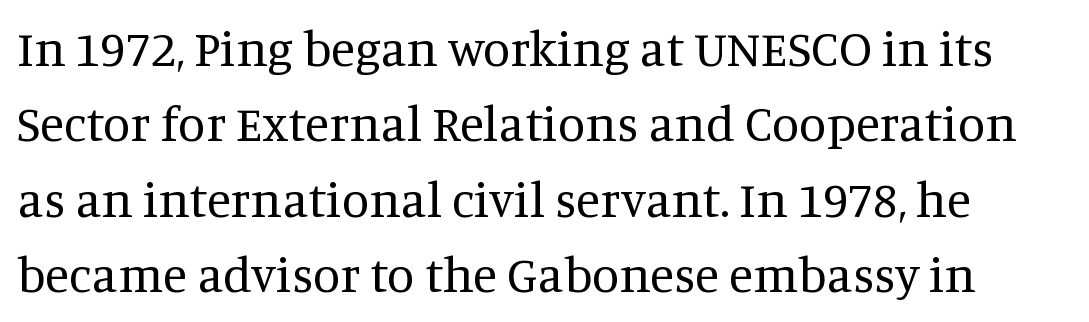
Q: Is the text bold? A: No.
Q: Is the text italic (slanted)? A: No, it is upright.
Q: Is the typeface a serif or a sans-serif typeface? A: Serif.
Q: Is the text underlined? A: No.
Q: Is the spacing between letters normal or unusually wide? A: Normal.
Q: Is the spacing between lines tight, normal or loose? A: Normal.
Q: Width (condensed, normal, or wide)? A: Normal.
Q: Stroke contrast? A: Medium.
Q: x-height? A: Large.
Q: Monospaced? A: No.
